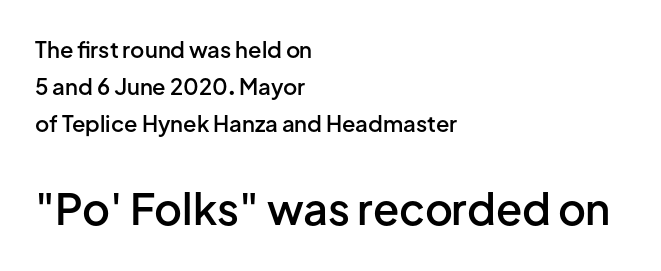
The axis of the letterforms is exactly vertical. Each row of text sits above clean, open space. Caption: semibold face, moderately heavy strokes. The passage shown begins with its smaller block and ends with its larger one. In CSS terms this would be text-align: left. Think of a printed novel: that variable character pitch is what you see here.
